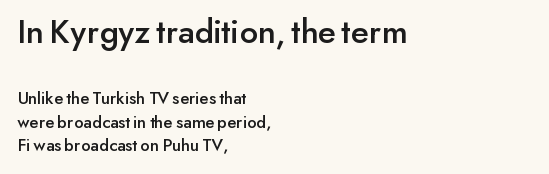
The image shows 35 px sans-serif type, upright; set left-aligned, normal line spacing (1.3x), normal letter spacing, not underlined; the first (top) block is 1.94x larger; low stroke contrast and a small x-height.
